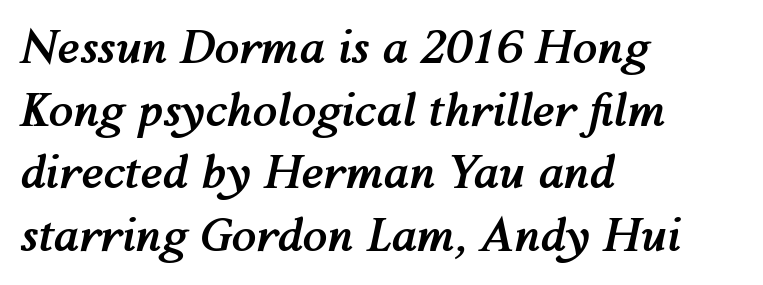
The image shows 45 px semibold type, italic (leaning right); set left-aligned, normal line spacing (1.39x), normal letter spacing, not underlined; medium stroke contrast and a medium x-height.
